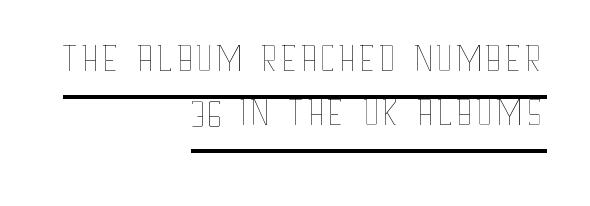
Q: Is the text bold? A: No.
Q: Is the text italic (slanted)? A: No, it is upright.
Q: Is the text underlined? A: Yes.
Q: How is the paragraph aligned? A: Right-aligned.
Q: Is the spacing between letters normal or unusually wide? A: Normal.
Q: Is the spacing between lines tight, normal or loose? A: Tight.
Q: Width (condensed, normal, or wide)? A: Condensed.
Q: Stroke contrast? A: Low.
Q: x-height? A: Large.
Q: Monospaced? A: No.
